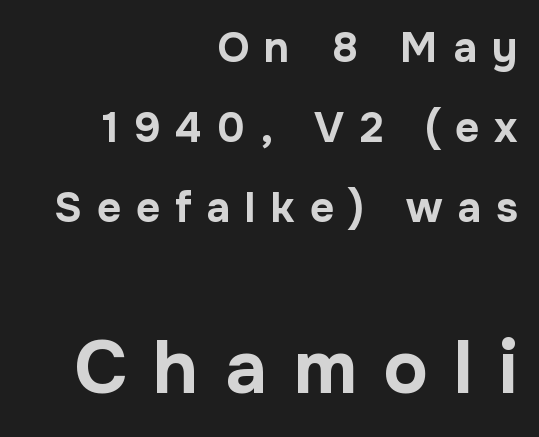
Does the copy run flush right? Yes — the right margin is perfectly even. Is this a sans? Yes — the strokes have no serifs. Words float on clear page, feet unadorned. Look at the tracking — it's clearly loosened, letters drifting apart.
